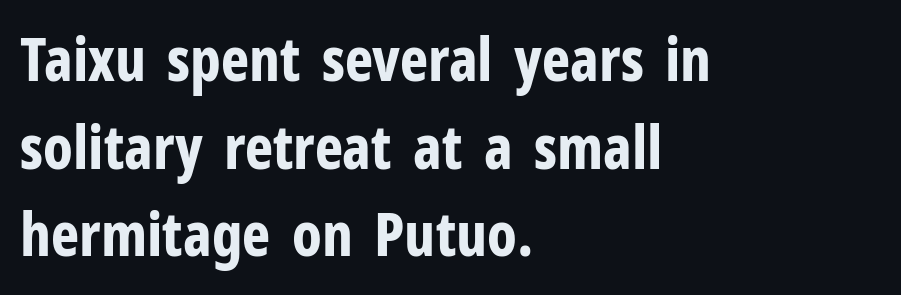
The type is set solid horizontally, with unmodified tracking. The specimen reads as upright at a glance. Note the varied advance widths — an 'i' is clearly narrower than an 'm'. The characters look thick and weighty, a clear bold.
